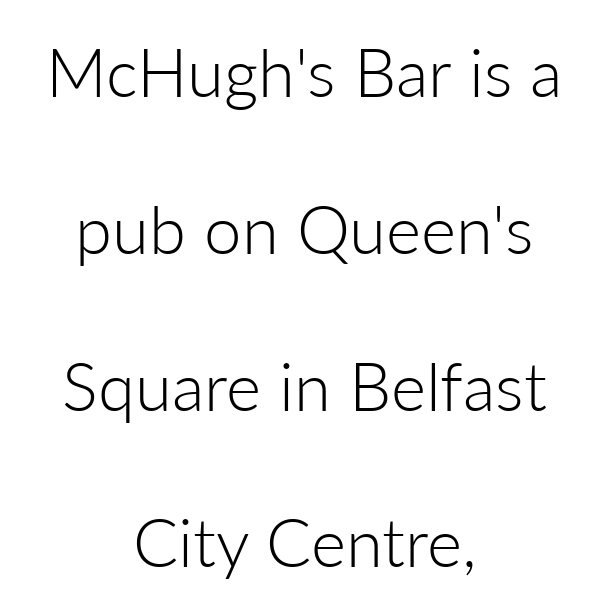
{"serif": "no", "italic": "no", "bold": "no", "weight": "light", "width": "normal", "stroke_contrast": "low", "x_height": "medium", "monospaced": "no", "underline": "no", "align": "center", "line_spacing": "loose", "line_spacing_ratio": 2.34, "letter_spacing": "normal", "letter_spacing_em": 0.0, "glyph_px": 67}
